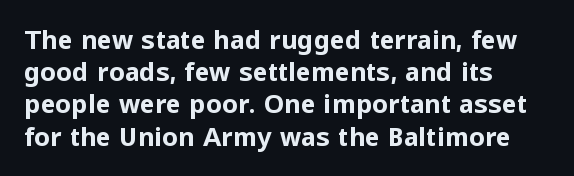
Q: Is the text bold? A: Yes.
Q: Is the text italic (slanted)? A: No, it is upright.
Q: Is the text underlined? A: No.
Q: How is the paragraph aligned? A: Left-aligned.
Q: Is the spacing between letters normal or unusually wide? A: Normal.
Q: Is the spacing between lines tight, normal or loose? A: Normal.
